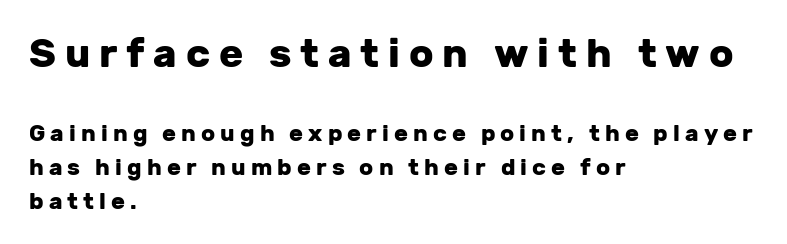
A typesetter would call this leading conventional body-copy spacing. Observe the wide spacing: letters keep a clear distance from each other. The strokes are fattened all the way to bold. A student would notice the top passage is typeset larger than what follows. In CSS terms this would be text-align: left.
